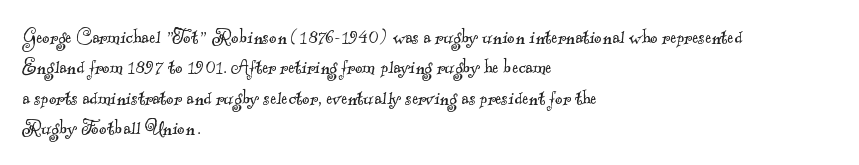
The image shows 23 px text type; set left-aligned, normal line spacing (1.32x), normal letter spacing, not underlined.
